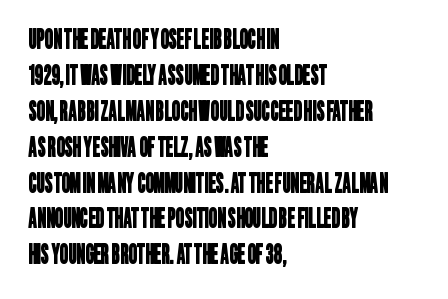
Q: Is the text underlined? A: No.
Q: How is the paragraph aligned? A: Left-aligned.
Q: Is the spacing between letters normal or unusually wide? A: Normal.
Q: Is the spacing between lines tight, normal or loose? A: Normal.
